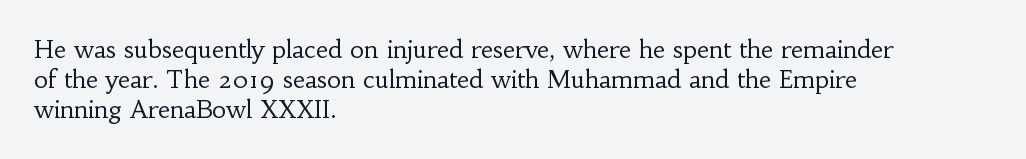
Honestly, there is no underline to notice here at all. The font's upright variant was chosen for this text. Horizontally, the lines are justified to the leading edge only. Bold? No — there's no thickening of the strokes.
